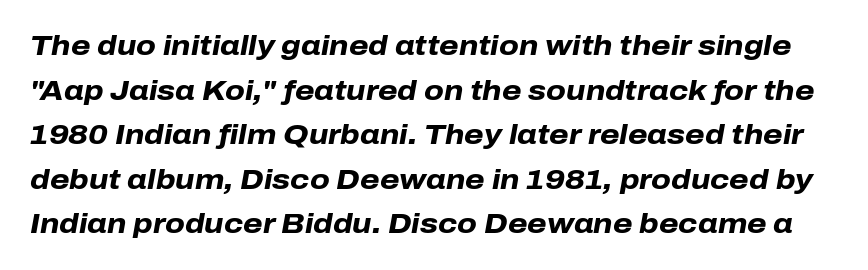
The image shows 28 px heavy type, italic (leaning right); set normal line spacing (1.59x), normal letter spacing, not underlined; low stroke contrast and a medium x-height.
